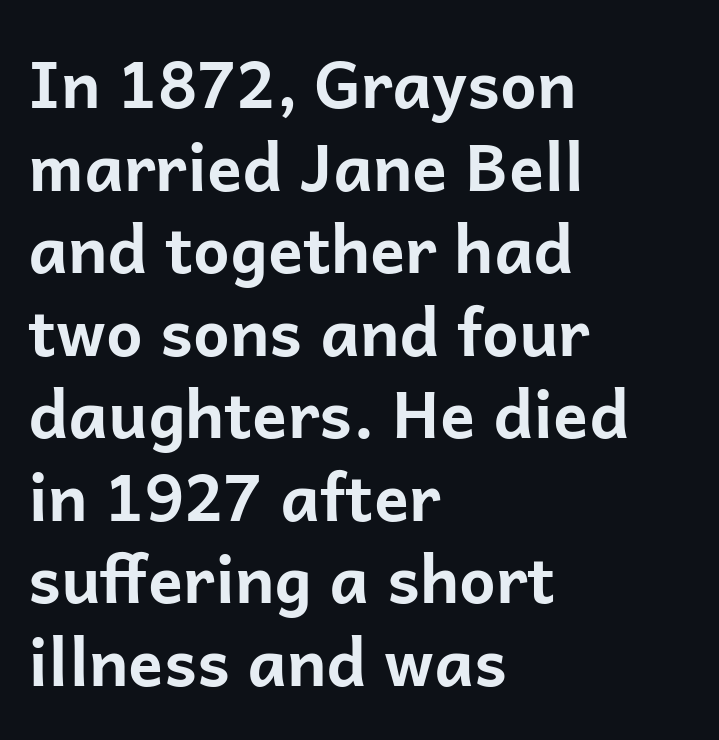
Characters remain perfectly vertical along every line. Examine the stroke ends and you'll find no serifs. Alignment: flush left. The face used here has the dense, thick strokes of a bold.
